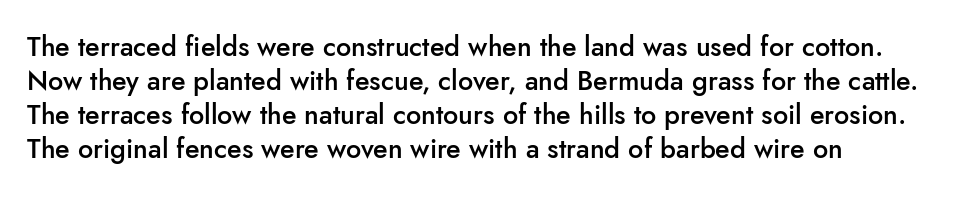
Q: Is the text bold? A: Semi-bold.
Q: Is the text italic (slanted)? A: No, it is upright.
Q: Is the text underlined? A: No.
Q: Is the spacing between letters normal or unusually wide? A: Normal.
Q: Is the spacing between lines tight, normal or loose? A: Normal.
